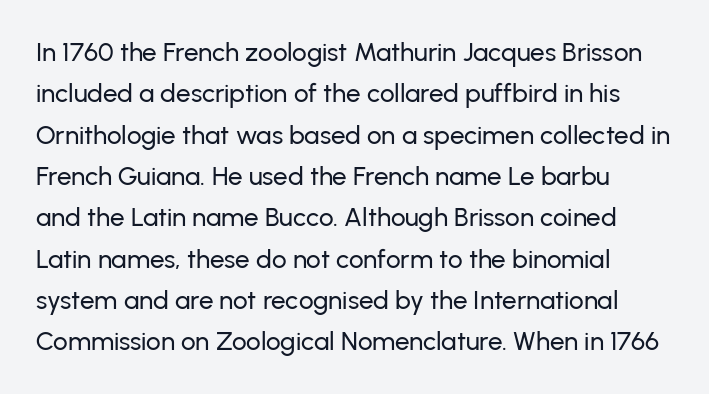
{"italic": "no", "underline": "no", "line_spacing": "normal", "line_spacing_ratio": 1.59, "letter_spacing": "normal", "letter_spacing_em": 0.0, "glyph_px": 26}
